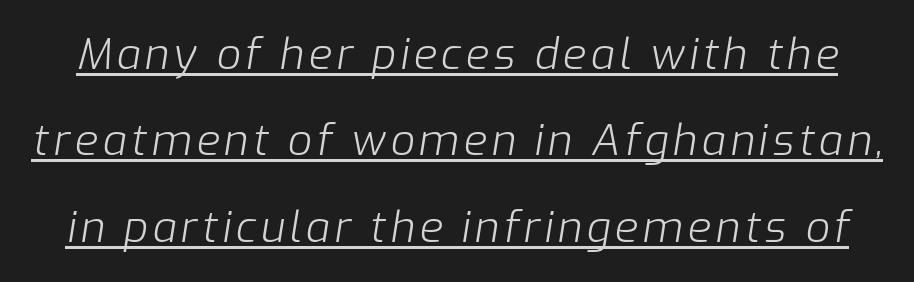
The image shows 43 px light type, italic (leaning right); set loose line spacing (2.01x), underlined; low stroke contrast and a medium x-height.
